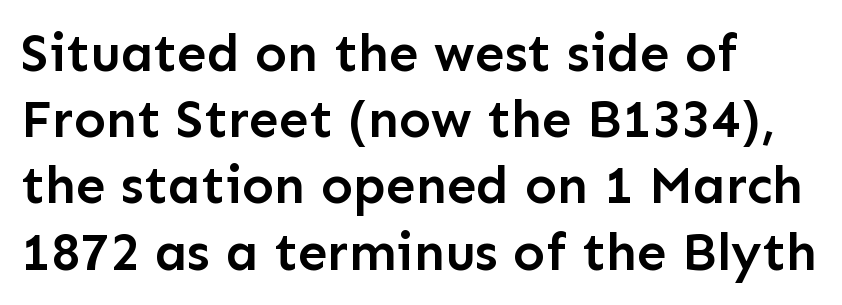
Examine the stroke ends and you'll find no serifs. The paragraph has a hard left edge and a soft right edge. Each row of text sits above clean, open space. The passage shown is typed in a proportional face where columns would drift.
